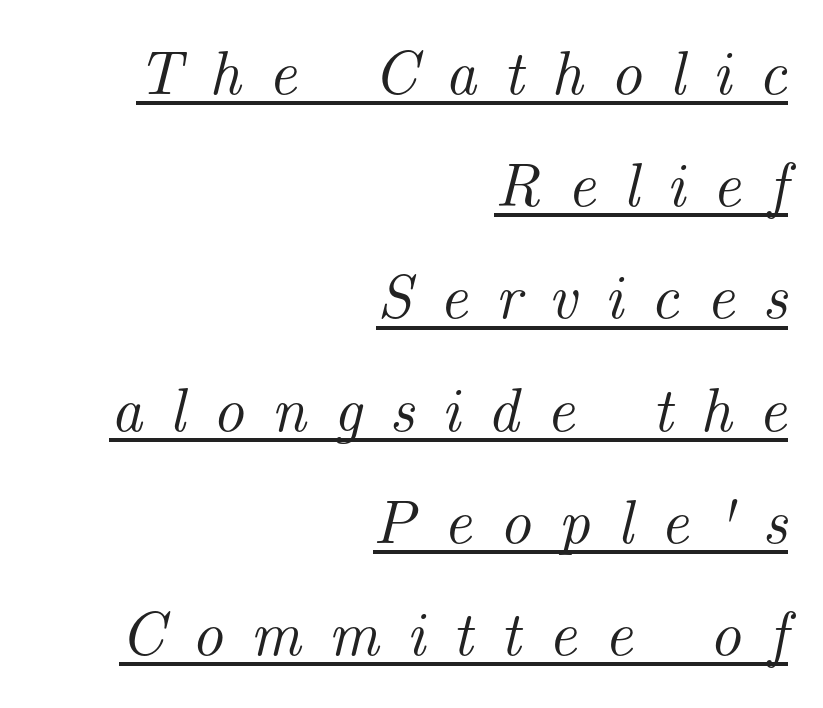
{"serif": "yes", "italic": "yes", "lean": "right", "slant_degrees": 14, "width": "normal", "stroke_contrast": "medium", "x_height": "small", "monospaced": "no", "underline": "yes", "align": "right", "line_spacing_ratio": 1.81, "letter_spacing": "wide", "letter_spacing_em": 0.44, "glyph_px": 62}
